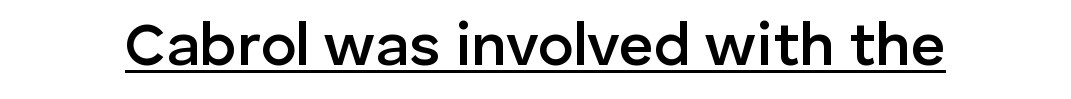
Q: Is the text bold? A: Semi-bold.
Q: Is the text italic (slanted)? A: No, it is upright.
Q: Is the typeface a serif or a sans-serif typeface? A: Sans-serif.
Q: Is the text underlined? A: Yes.
Q: Is the spacing between letters normal or unusually wide? A: Normal.
Q: Width (condensed, normal, or wide)? A: Normal.
Q: Stroke contrast? A: Low.
Q: x-height? A: Medium.
Q: Monospaced? A: No.
